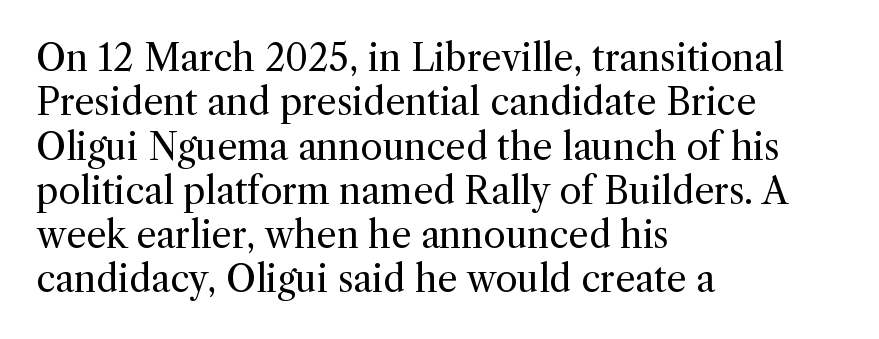
Q: Is the text bold? A: No.
Q: Is the text italic (slanted)? A: No, it is upright.
Q: Is the typeface a serif or a sans-serif typeface? A: Serif.
Q: Is the text underlined? A: No.
Q: How is the paragraph aligned? A: Left-aligned.
Q: Is the spacing between letters normal or unusually wide? A: Normal.
Q: Width (condensed, normal, or wide)? A: Normal.
Q: x-height? A: Medium.
Q: Monospaced? A: No.
